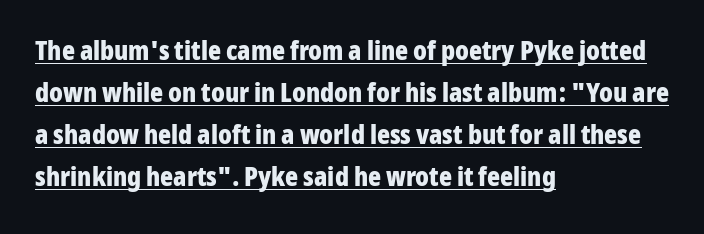
Q: Is the text bold? A: Yes.
Q: Is the text italic (slanted)? A: No, it is upright.
Q: Is the text underlined? A: Yes.
Q: How is the paragraph aligned? A: Left-aligned.
Q: Is the spacing between letters normal or unusually wide? A: Normal.
Q: Is the spacing between lines tight, normal or loose? A: Normal.
